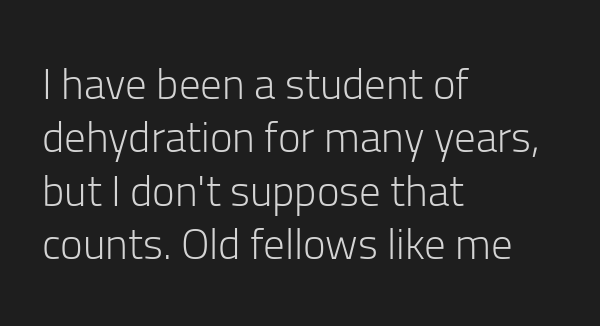
Clear beneath every line of the passage. The strokes carry an ordinary text weight at most. Students, note that the glyphs here touch the page at normal intervals. Serif or sans? Sans — the stroke terminals are bare. Notice how the passage keeps a crisp vertical edge on the left only.
